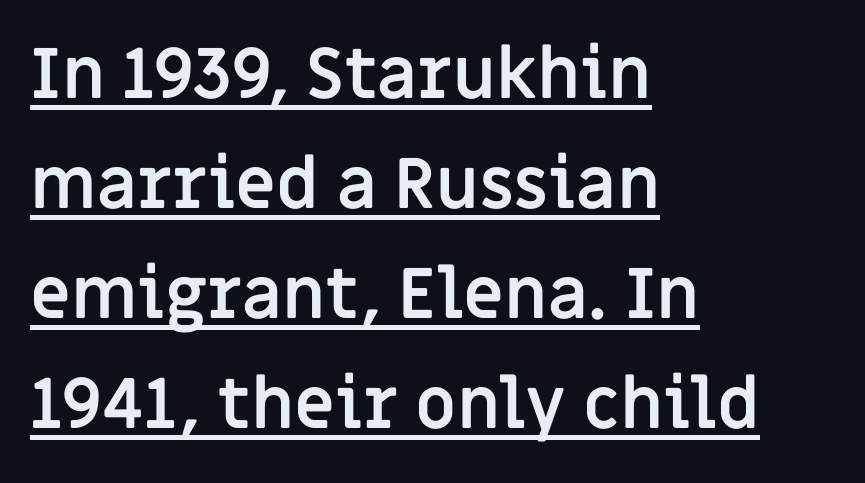
The image shows 70 px semibold sans-serif type, upright; set left-aligned, normal line spacing (1.57x), normal letter spacing, underlined; low stroke contrast and a large x-height.
